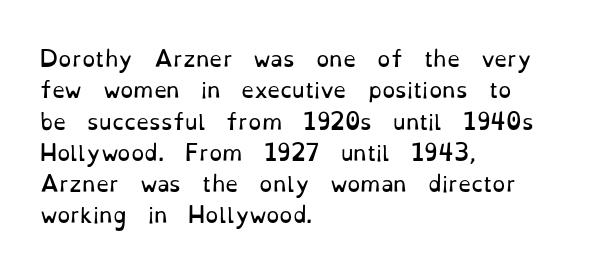
{"italic": "no", "bold": "no", "underline": "no", "align": "left", "line_spacing": "normal", "line_spacing_ratio": 1.49, "letter_spacing": "normal", "letter_spacing_em": 0.0, "glyph_px": 21}
